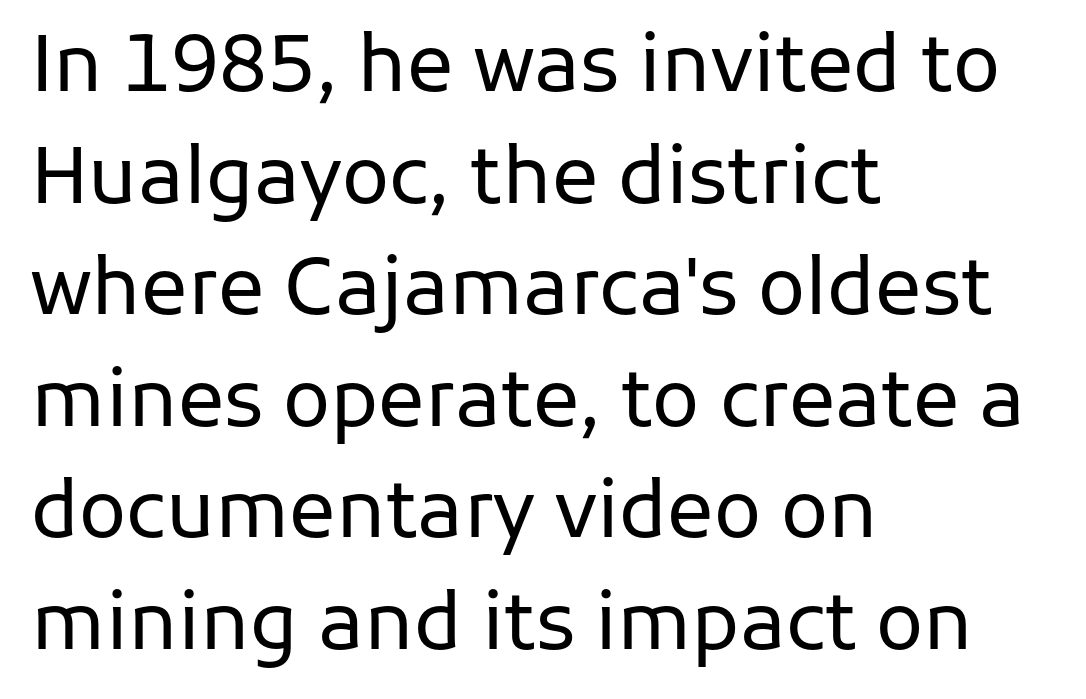
Q: Is the text bold? A: No.
Q: Is the text italic (slanted)? A: No, it is upright.
Q: Is the typeface a serif or a sans-serif typeface? A: Sans-serif.
Q: Is the text underlined? A: No.
Q: How is the paragraph aligned? A: Left-aligned.
Q: Is the spacing between letters normal or unusually wide? A: Normal.
Q: Is the spacing between lines tight, normal or loose? A: Normal.
Q: Width (condensed, normal, or wide)? A: Normal.
Q: Stroke contrast? A: Low.
Q: x-height? A: Medium.
Q: Monospaced? A: No.
